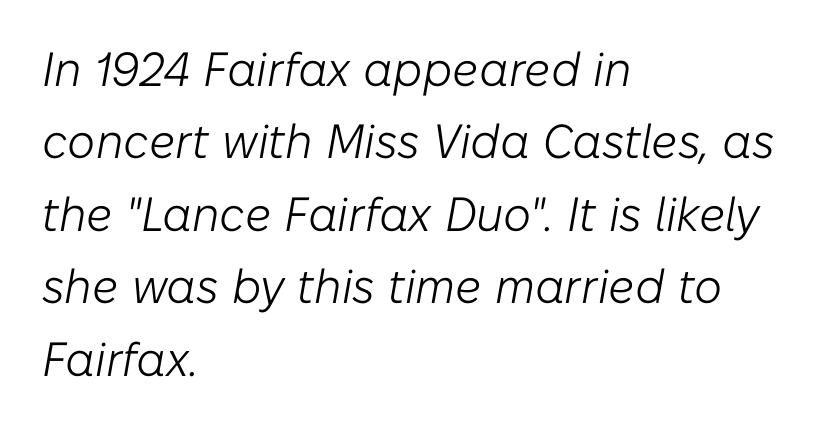
Q: Is the text bold? A: No.
Q: Is the text italic (slanted)? A: Yes, it leans right by about 10 degrees.
Q: Is the text underlined? A: No.
Q: How is the paragraph aligned? A: Left-aligned.
Q: Is the spacing between letters normal or unusually wide? A: Normal.
Q: Is the spacing between lines tight, normal or loose? A: Normal.
Q: Width (condensed, normal, or wide)? A: Normal.
Q: Stroke contrast? A: Low.
Q: x-height? A: Medium.
Q: Monospaced? A: No.
